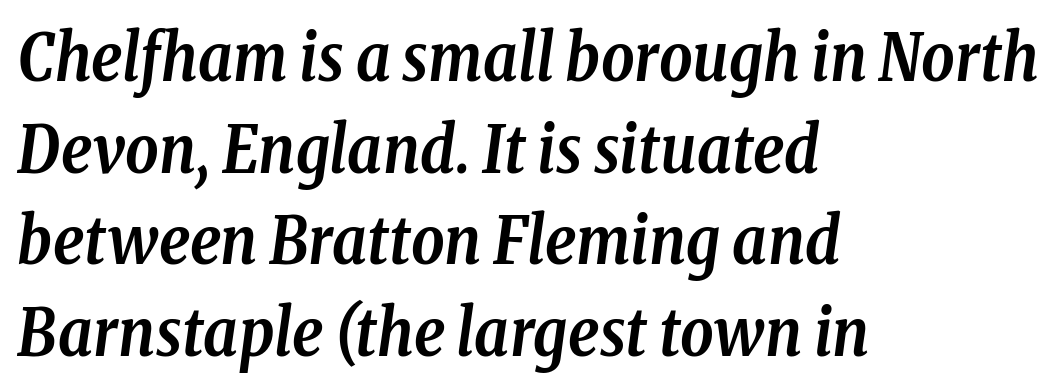
Q: Is the text bold? A: Yes.
Q: Is the text italic (slanted)? A: Yes, it leans right by about 8 degrees.
Q: Is the typeface a serif or a sans-serif typeface? A: Serif.
Q: Is the text underlined? A: No.
Q: How is the paragraph aligned? A: Left-aligned.
Q: Is the spacing between letters normal or unusually wide? A: Normal.
Q: Is the spacing between lines tight, normal or loose? A: Normal.
Q: Width (condensed, normal, or wide)? A: Condensed.
Q: Stroke contrast? A: Low.
Q: x-height? A: Medium.
Q: Monospaced? A: No.
